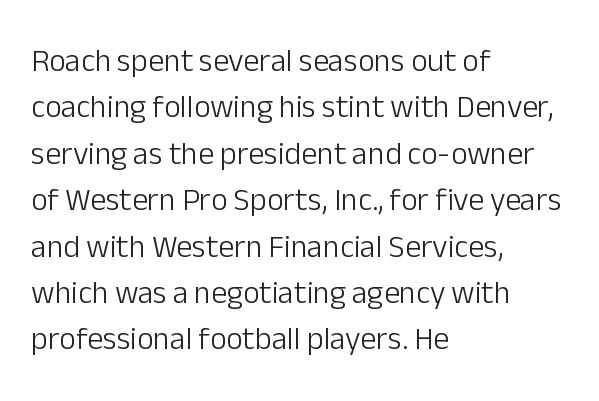
Q: Is the text bold? A: No.
Q: Is the text italic (slanted)? A: No, it is upright.
Q: Is the typeface a serif or a sans-serif typeface? A: Sans-serif.
Q: Is the text underlined? A: No.
Q: How is the paragraph aligned? A: Left-aligned.
Q: Is the spacing between letters normal or unusually wide? A: Normal.
Q: Is the spacing between lines tight, normal or loose? A: Normal.
Q: Width (condensed, normal, or wide)? A: Normal.
Q: Stroke contrast? A: Low.
Q: x-height? A: Medium.
Q: Monospaced? A: No.
